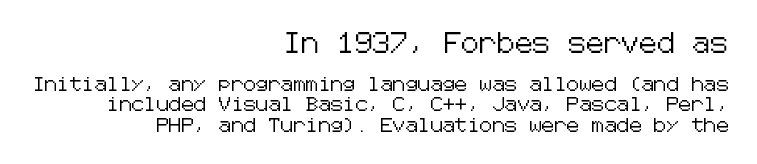
Q: Is the text italic (slanted)? A: No, it is upright.
Q: Is the text underlined? A: No.
Q: How is the paragraph aligned? A: Right-aligned.
Q: Is the spacing between letters normal or unusually wide? A: Normal.
Q: Is the spacing between lines tight, normal or loose? A: Normal.
Q: Which block of text is set in a larger size, the first (top) or the second (bottom)? A: The first (top) one.
